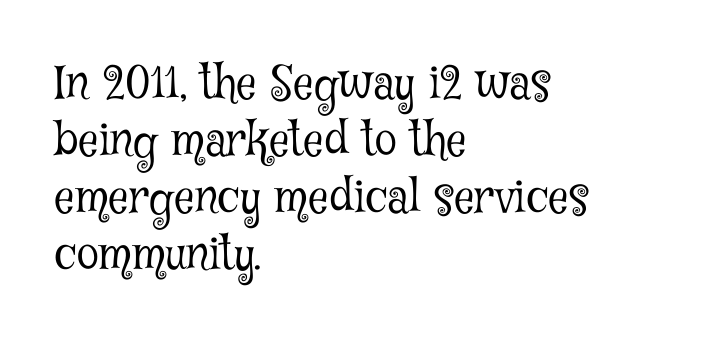
{"serif": "yes", "italic": "no", "bold": "no", "weight": "light", "width": "condensed", "stroke_contrast": "low", "x_height": "medium", "monospaced": "no", "underline": "no", "align": "left", "line_spacing": "normal", "line_spacing_ratio": 1.27, "letter_spacing": "normal", "letter_spacing_em": 0.0, "glyph_px": 45}
